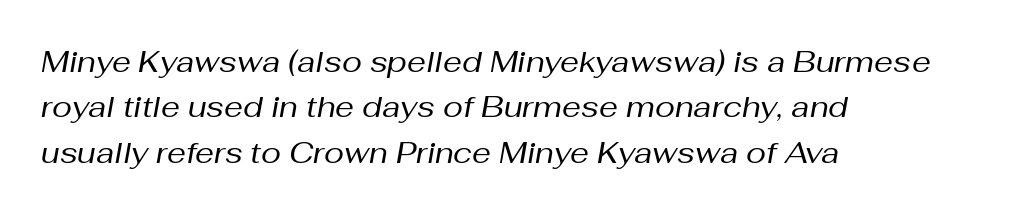
The image shows 30 px regular-weight type, italic (leaning right); set left-aligned, normal line spacing (1.51x), normal letter spacing, not underlined; medium stroke contrast and a medium x-height.
